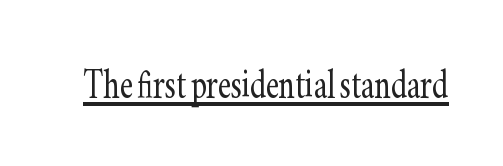
Q: Is the text bold? A: No.
Q: Is the text italic (slanted)? A: No, it is upright.
Q: Is the typeface a serif or a sans-serif typeface? A: Serif.
Q: Is the text underlined? A: Yes.
Q: Is the spacing between letters normal or unusually wide? A: Normal.
Q: Width (condensed, normal, or wide)? A: Condensed.
Q: Stroke contrast? A: Low.
Q: x-height? A: Small.
Q: Monospaced? A: No.
